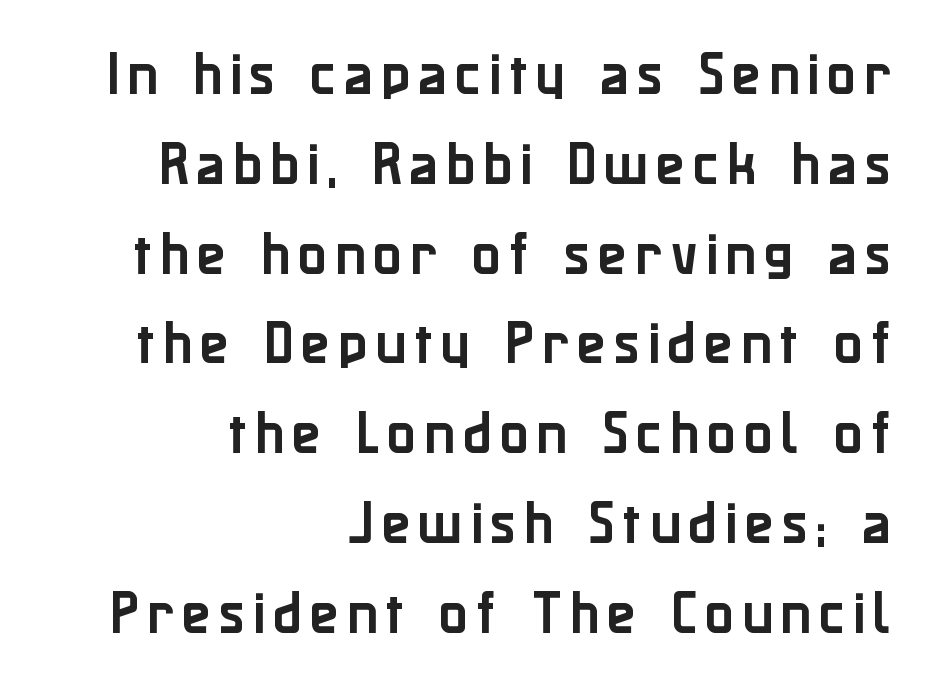
Q: Is the text italic (slanted)? A: No, it is upright.
Q: Is the typeface a serif or a sans-serif typeface? A: Sans-serif.
Q: Is the text underlined? A: No.
Q: How is the paragraph aligned? A: Right-aligned.
Q: Width (condensed, normal, or wide)? A: Normal.
Q: Stroke contrast? A: Low.
Q: x-height? A: Medium.
Q: Monospaced? A: No.
